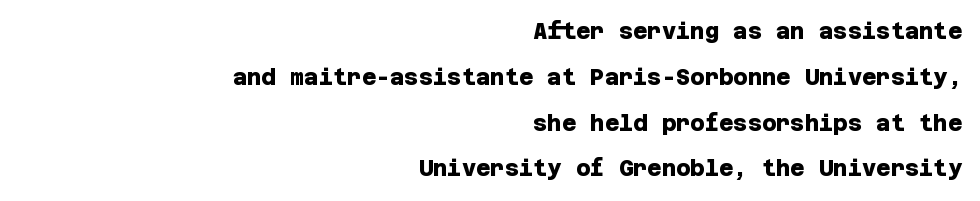
The image shows 22 px bold type; set right-aligned, loose line spacing (2.08x), normal letter spacing, not underlined.
